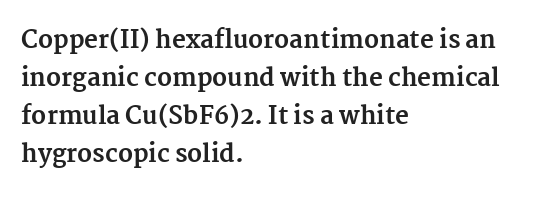
Q: Is the text bold? A: Yes.
Q: Is the text italic (slanted)? A: No, it is upright.
Q: Is the text underlined? A: No.
Q: How is the paragraph aligned? A: Left-aligned.
Q: Is the spacing between letters normal or unusually wide? A: Normal.
Q: Is the spacing between lines tight, normal or loose? A: Normal.
